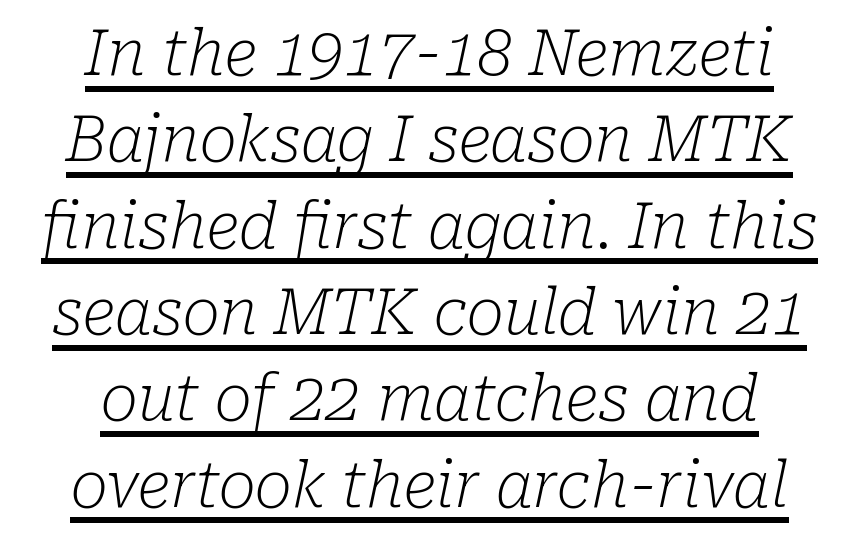
Q: Is the text bold? A: No.
Q: Is the text italic (slanted)? A: Yes, it leans right by about 10 degrees.
Q: Is the typeface a serif or a sans-serif typeface? A: Serif.
Q: Is the text underlined? A: Yes.
Q: How is the paragraph aligned? A: Centered.
Q: Is the spacing between letters normal or unusually wide? A: Normal.
Q: Is the spacing between lines tight, normal or loose? A: Normal.
Q: Width (condensed, normal, or wide)? A: Normal.
Q: Stroke contrast? A: Low.
Q: x-height? A: Medium.
Q: Monospaced? A: No.
